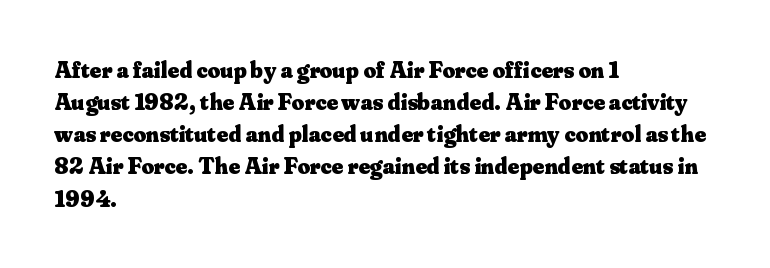
Q: Is the text bold? A: Yes.
Q: Is the text italic (slanted)? A: No, it is upright.
Q: Is the text underlined? A: No.
Q: How is the paragraph aligned? A: Left-aligned.
Q: Is the spacing between letters normal or unusually wide? A: Normal.
Q: Is the spacing between lines tight, normal or loose? A: Normal.
